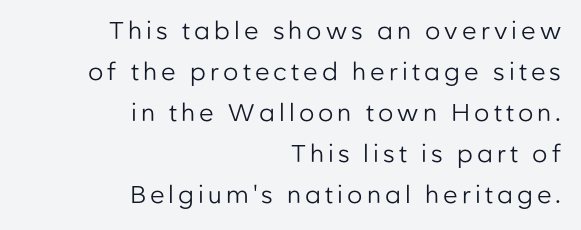
This rendering uses right alignment, leaving the left contour irregular. Designer's note — italics off, roman on. Stem width sits at or under what a default text font uses. Rule under the text: the space is simply empty.
